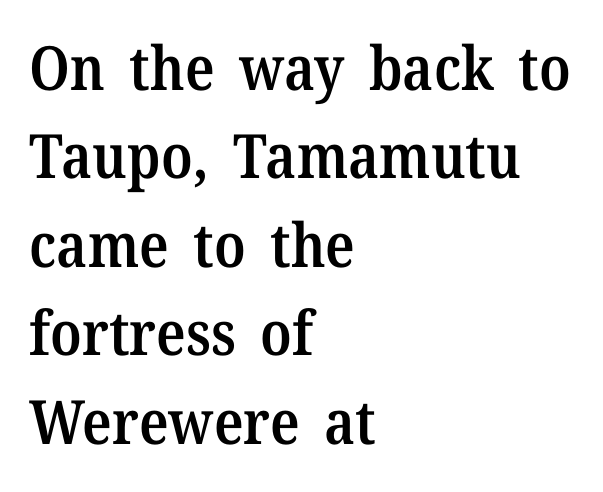
Q: Is the text bold? A: Semi-bold.
Q: Is the text italic (slanted)? A: No, it is upright.
Q: Is the typeface a serif or a sans-serif typeface? A: Serif.
Q: Is the text underlined? A: No.
Q: How is the paragraph aligned? A: Left-aligned.
Q: Is the spacing between letters normal or unusually wide? A: Normal.
Q: Is the spacing between lines tight, normal or loose? A: Normal.
Q: Width (condensed, normal, or wide)? A: Normal.
Q: Stroke contrast? A: Medium.
Q: x-height? A: Medium.
Q: Monospaced? A: No.
